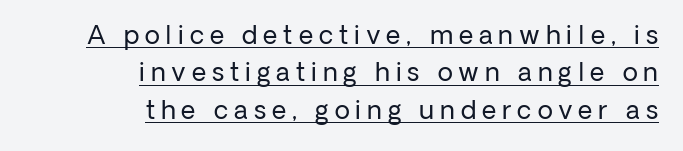
The image shows 25 px text type, upright; set right-aligned, normal line spacing (1.5x), unusually wide letter spacing (+0.24 em), underlined.
